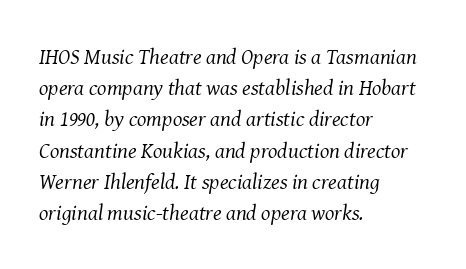
{"italic": "yes", "lean": "right", "slant_degrees": 8, "bold": "no", "underline": "no", "align": "left", "line_spacing": "normal", "line_spacing_ratio": 1.42, "letter_spacing": "normal", "letter_spacing_em": 0.0, "glyph_px": 22}
